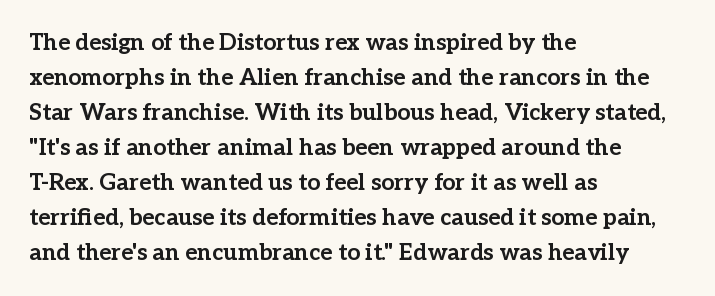
Q: Is the text bold? A: Yes.
Q: Is the text italic (slanted)? A: No, it is upright.
Q: Is the text underlined? A: No.
Q: How is the paragraph aligned? A: Left-aligned.
Q: Is the spacing between letters normal or unusually wide? A: Normal.
Q: Is the spacing between lines tight, normal or loose? A: Normal.
